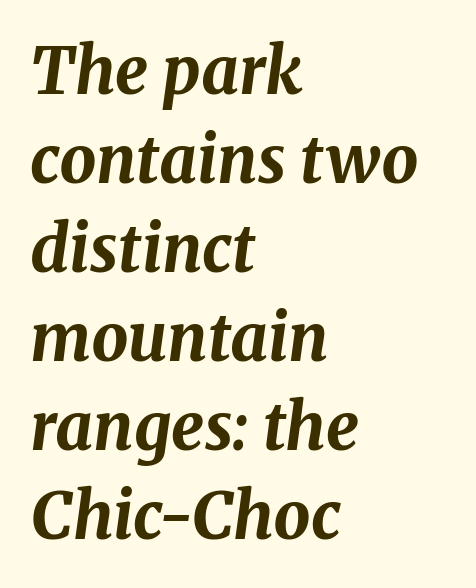
Q: Is the text bold? A: Yes.
Q: Is the text italic (slanted)? A: Yes, it leans right by about 8 degrees.
Q: Is the text underlined? A: No.
Q: How is the paragraph aligned? A: Left-aligned.
Q: Is the spacing between letters normal or unusually wide? A: Normal.
Q: Is the spacing between lines tight, normal or loose? A: Normal.
Q: Width (condensed, normal, or wide)? A: Normal.
Q: Stroke contrast? A: Medium.
Q: x-height? A: Medium.
Q: Monospaced? A: No.
